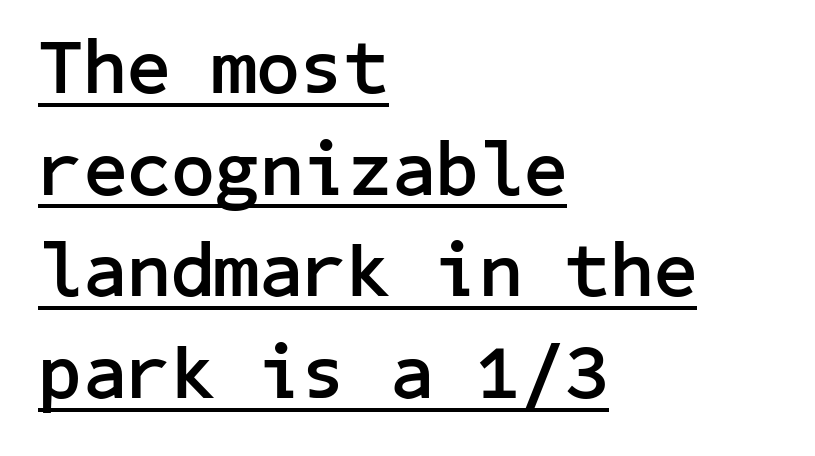
The image shows 77 px semibold sans-serif type, upright; set left-aligned, normal line spacing (1.32x), normal letter spacing, underlined; low stroke contrast and a medium x-height.
